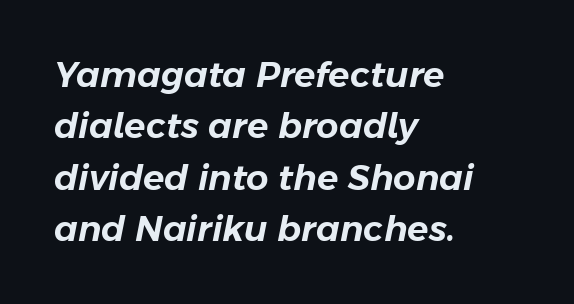
The glyphs are unaccompanied by any horizontal stroke below them. The rendering applies a slant to the glyphs. Reading down the block, your eye returns to a fixed left position each line. The leading is moderate, giving the passage an even texture. The letters advance in unequal steps, a hallmark of proportional type. Between one letter and the next there's only the usual sliver of space.
